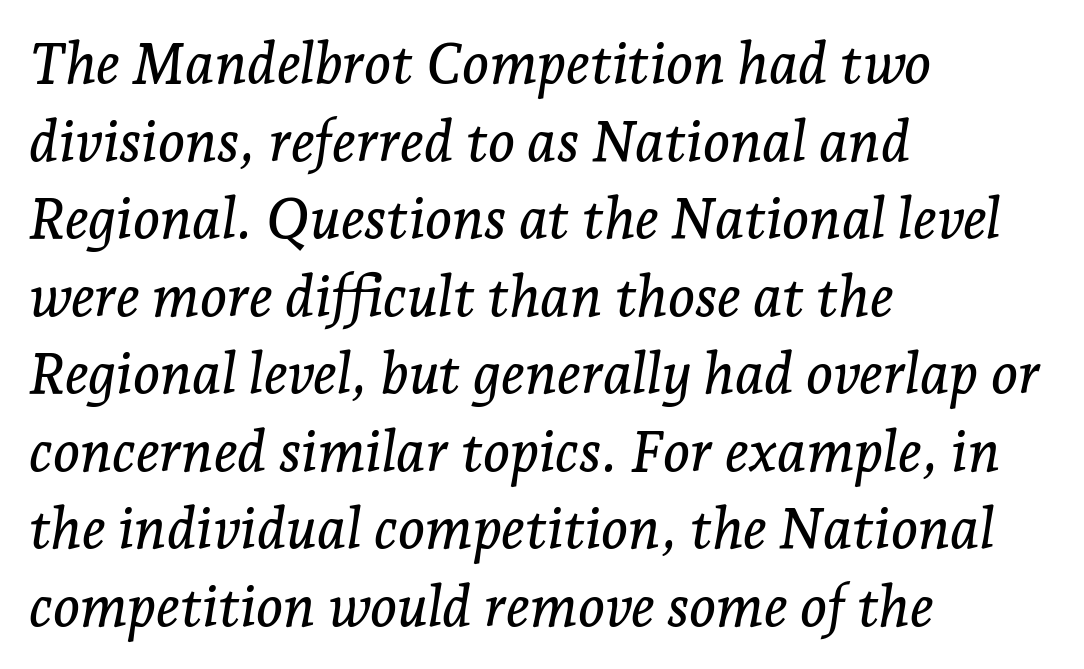
Regular leading. Here the designer chose a conventional face with non-uniform glyph widths. What kind of face is this? One with serifs. Line starts are locked; line ends wander. Underline: absent. The axis of the letterforms is tilted away from vertical.
